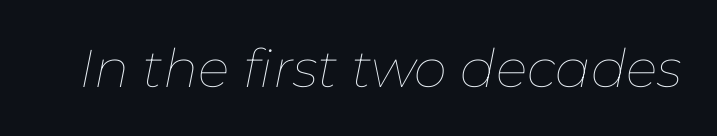
The image shows 53 px thin type, italic (leaning right); set normal letter spacing, not underlined; low stroke contrast and a medium x-height.
